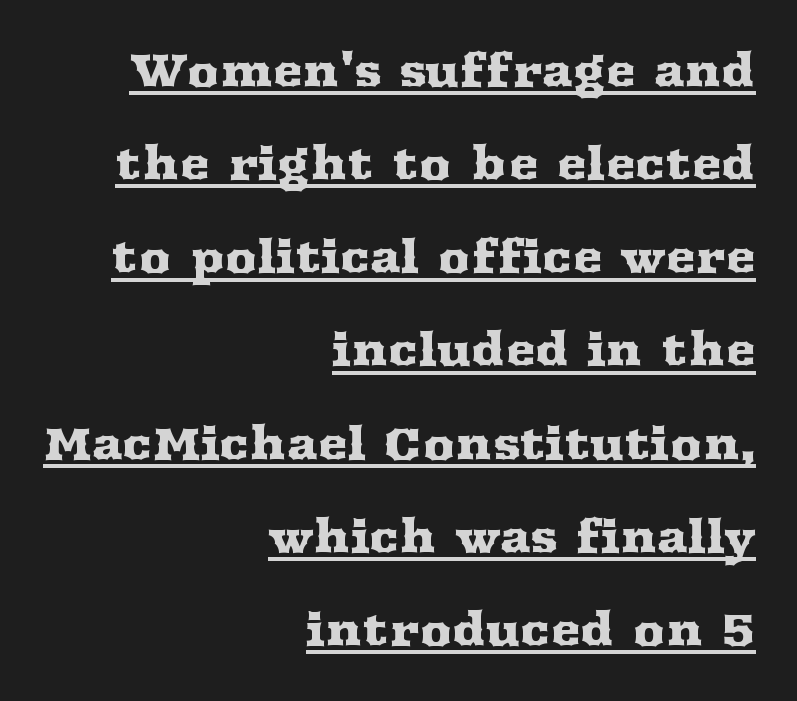
The lettering holds an erect, upright posture throughout. What decoration does the sample have? An underline. If you measured baseline to baseline, you'd find a long distance. The paragraph shown leans on its right margin. Proportional: the letters do not fall into vertical columns. Little horizontal feet cap the strokes, marking this as serif type.
